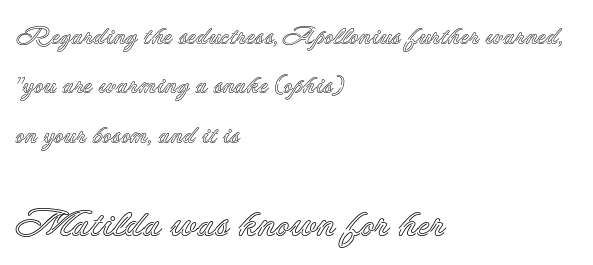
The image shows 39 px text type; set left-aligned, loose line spacing (1.9x), normal letter spacing, not underlined; the second (bottom) block is 1.5x larger; a small x-height.
